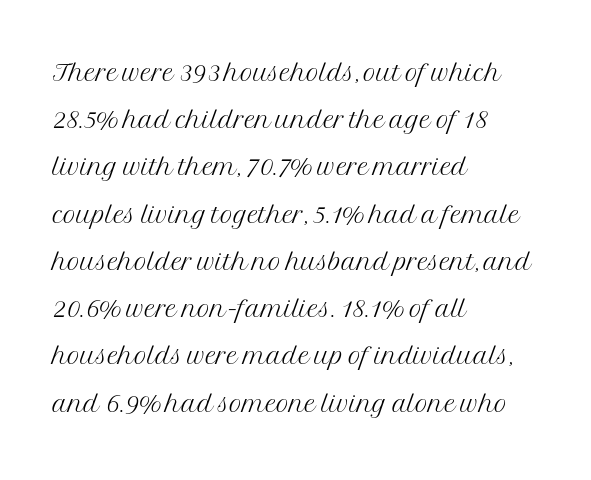
{"serif": "yes", "bold": "no", "weight": "light", "width": "normal", "stroke_contrast": "medium", "x_height": "medium", "monospaced": "no", "underline": "no", "align": "left", "line_spacing": "normal", "line_spacing_ratio": 1.35, "letter_spacing": "normal", "letter_spacing_em": 0.0, "glyph_px": 35}
